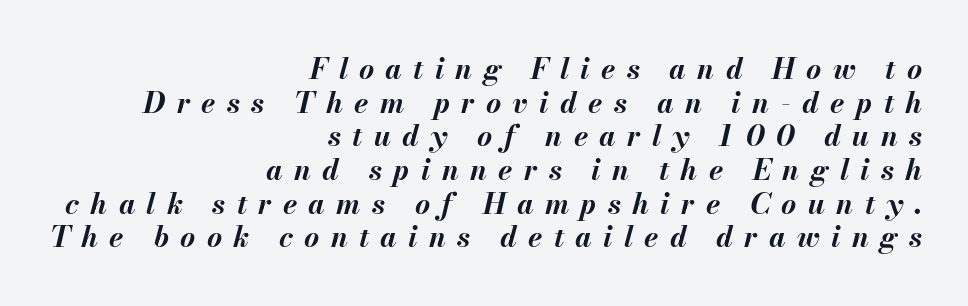
{"italic": "yes", "lean": "right", "slant_degrees": 13, "bold": "yes", "weight": "bold", "width": "normal", "stroke_contrast": "medium", "x_height": "small", "monospaced": "no", "underline": "no", "align": "right", "line_spacing_ratio": 1.16, "letter_spacing": "wide", "letter_spacing_em": 0.39, "glyph_px": 29}
